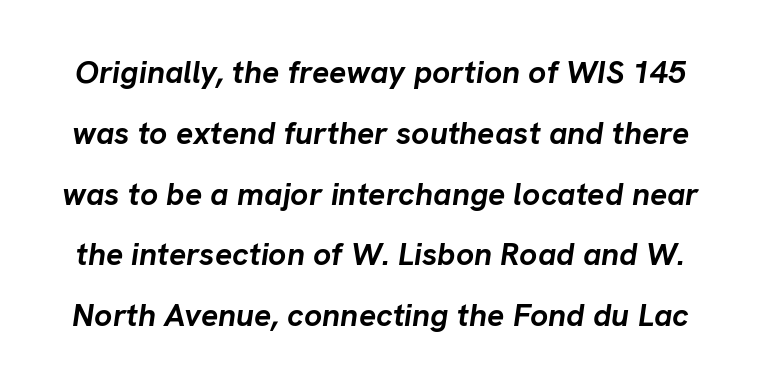
Q: Is the text bold? A: Yes.
Q: Is the text italic (slanted)? A: Yes, it leans right by about 8 degrees.
Q: Is the text underlined? A: No.
Q: Is the spacing between letters normal or unusually wide? A: Normal.
Q: Is the spacing between lines tight, normal or loose? A: Loose.
Q: Width (condensed, normal, or wide)? A: Normal.
Q: Stroke contrast? A: Low.
Q: x-height? A: Medium.
Q: Monospaced? A: No.
